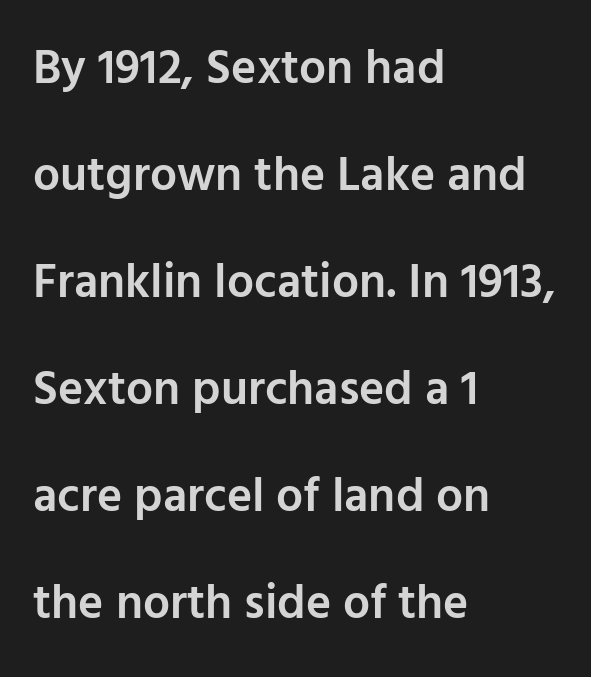
The image shows 48 px semibold sans-serif type, upright; set left-aligned, loose line spacing (2.23x), normal letter spacing, not underlined; low stroke contrast and a medium x-height.
